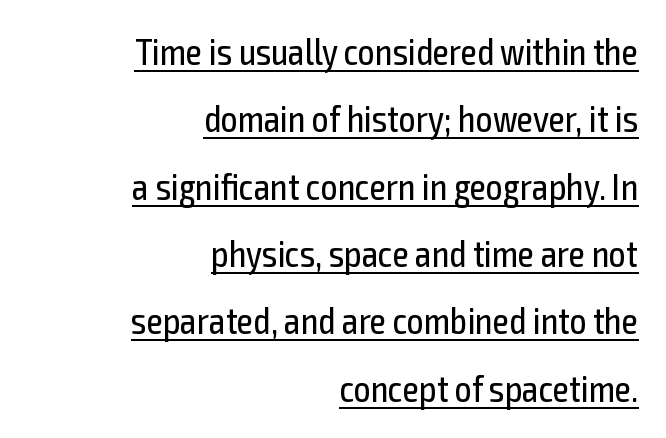
No letter is thick-stroked: the sample isn't bold. Compared with undecorated copy, this sample adds a rule below the words. The ragged edge is on the left, which tells us the setting is flush right. Do the characters align in a grid? No, the font is proportional. The axis of the letterforms is exactly vertical. The type is set solid horizontally, with unmodified tracking.
